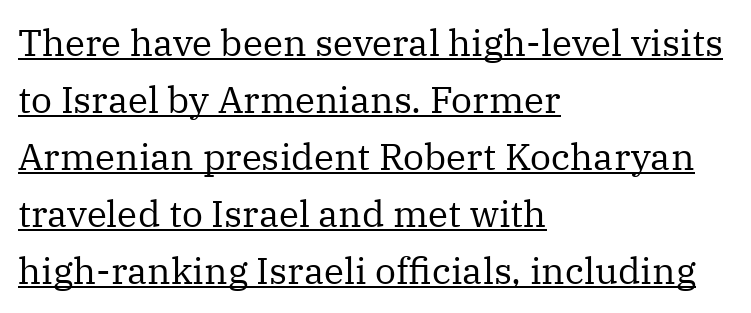
Q: Is the text bold? A: No.
Q: Is the text italic (slanted)? A: No, it is upright.
Q: Is the typeface a serif or a sans-serif typeface? A: Serif.
Q: Is the text underlined? A: Yes.
Q: How is the paragraph aligned? A: Left-aligned.
Q: Is the spacing between letters normal or unusually wide? A: Normal.
Q: Is the spacing between lines tight, normal or loose? A: Normal.
Q: Width (condensed, normal, or wide)? A: Normal.
Q: Stroke contrast? A: Medium.
Q: x-height? A: Medium.
Q: Monospaced? A: No.
